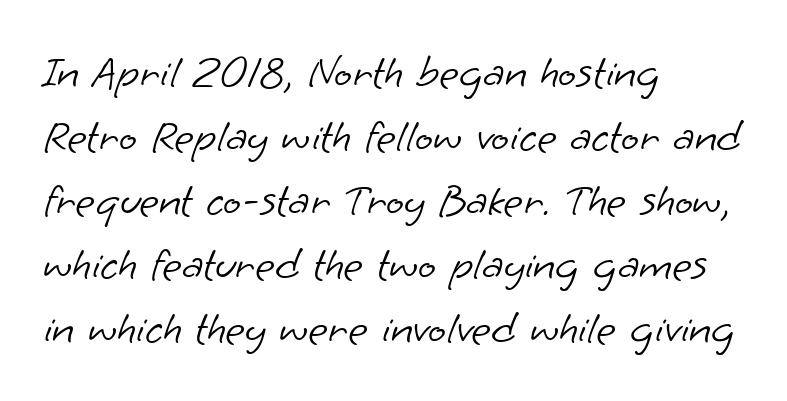
The image shows 47 px light sans-serif type; set left-aligned, normal line spacing (1.36x), normal letter spacing, not underlined; low stroke contrast and a small x-height.
